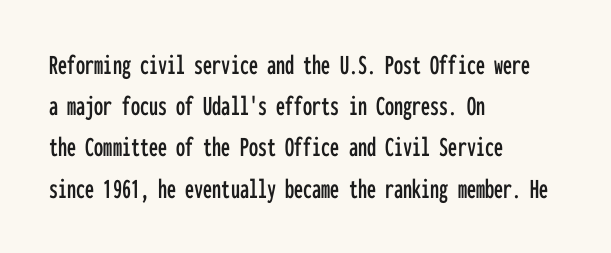
The specimen reads as upright at a glance. These lines are rendered in a fixed-pitch font. Normally led — the rows are evenly, conventionally spaced. The gaps between neighbouring characters are ordinary and unremarkable. Compared with a centered layout, this one pins lines to the left instead. No word sits above an underline.
